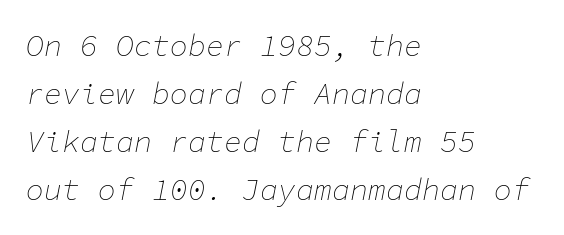
Q: Is the text bold? A: No.
Q: Is the text italic (slanted)? A: Yes, it leans right by about 11 degrees.
Q: Is the text underlined? A: No.
Q: How is the paragraph aligned? A: Left-aligned.
Q: Is the spacing between letters normal or unusually wide? A: Normal.
Q: Is the spacing between lines tight, normal or loose? A: Normal.
Q: Width (condensed, normal, or wide)? A: Normal.
Q: Stroke contrast? A: Low.
Q: x-height? A: Medium.
Q: Monospaced? A: Yes.
